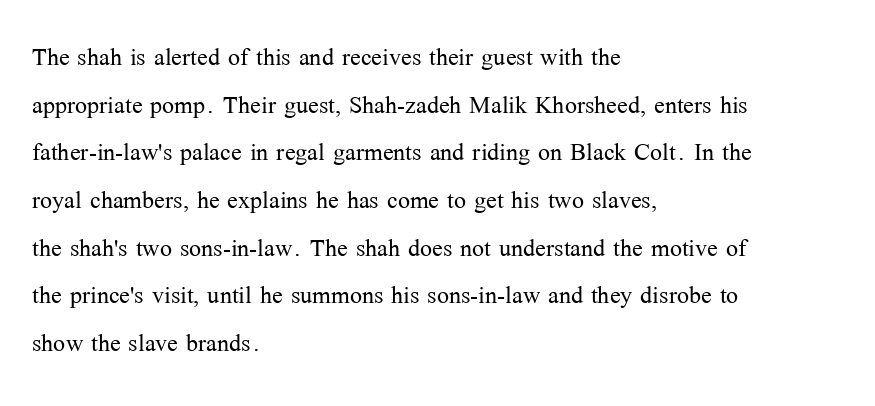
{"serif": "yes", "italic": "no", "bold": "no", "weight": "light", "width": "normal", "stroke_contrast": "medium", "x_height": "medium", "monospaced": "no", "underline": "no", "align": "left", "line_spacing": "normal", "line_spacing_ratio": 1.49, "letter_spacing": "normal", "letter_spacing_em": 0.0, "glyph_px": 32}
